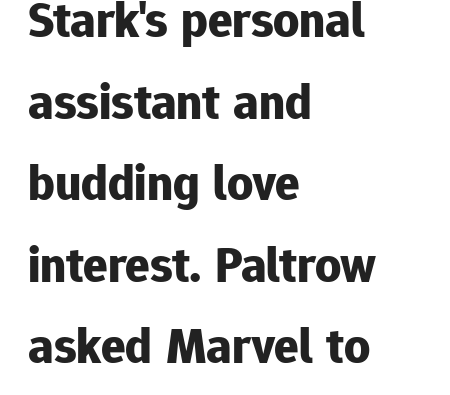
Q: Is the text bold? A: Yes.
Q: Is the text italic (slanted)? A: No, it is upright.
Q: Is the typeface a serif or a sans-serif typeface? A: Sans-serif.
Q: Is the text underlined? A: No.
Q: How is the paragraph aligned? A: Left-aligned.
Q: Is the spacing between letters normal or unusually wide? A: Normal.
Q: Is the spacing between lines tight, normal or loose? A: Normal.
Q: Width (condensed, normal, or wide)? A: Normal.
Q: Stroke contrast? A: Low.
Q: x-height? A: Medium.
Q: Monospaced? A: No.
